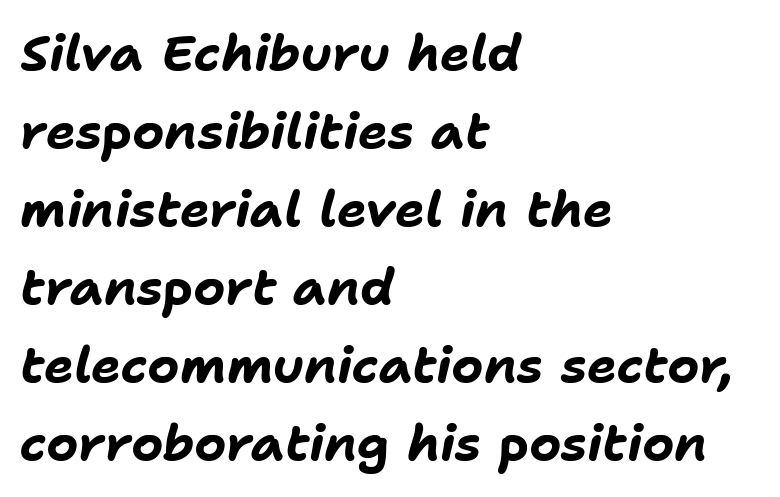
The image shows 50 px bold type, italic (leaning right); set left-aligned, normal line spacing (1.56x), normal letter spacing, not underlined; low stroke contrast and a medium x-height.
